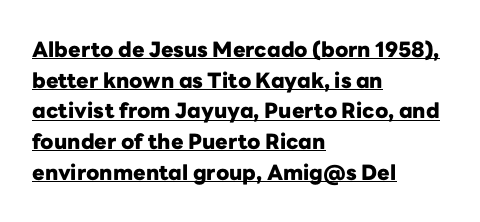
Q: Is the text bold? A: Yes.
Q: Is the text italic (slanted)? A: No, it is upright.
Q: Is the text underlined? A: Yes.
Q: How is the paragraph aligned? A: Left-aligned.
Q: Is the spacing between letters normal or unusually wide? A: Normal.
Q: Is the spacing between lines tight, normal or loose? A: Normal.
